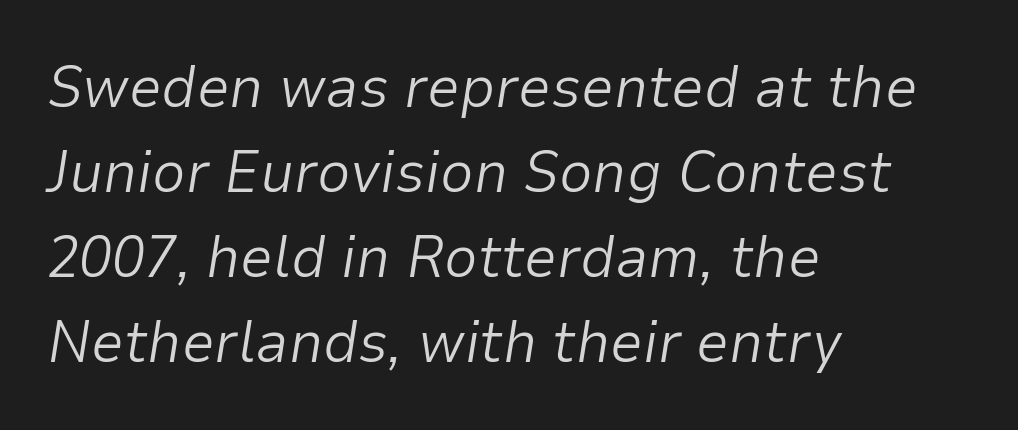
Varying glyph widths throughout — classic text-font behaviour. Short note: letters normally spaced. Type without underlining. Observe the lean: these are italic letterforms. These lines sit exactly where default settings would place them.
